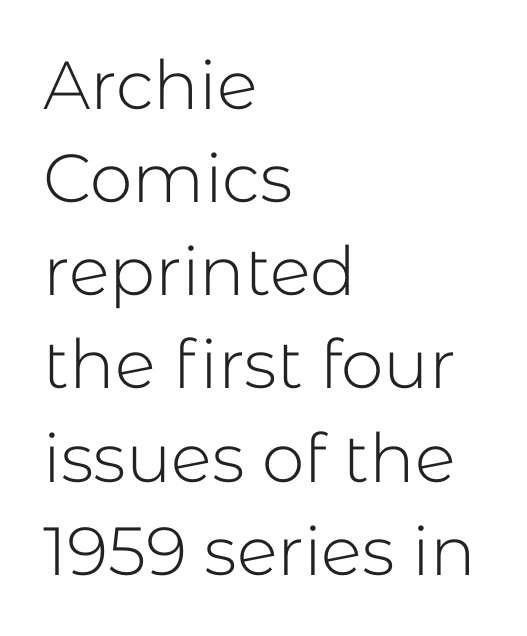
Q: Is the text bold? A: No.
Q: Is the text italic (slanted)? A: No, it is upright.
Q: Is the typeface a serif or a sans-serif typeface? A: Sans-serif.
Q: Is the text underlined? A: No.
Q: How is the paragraph aligned? A: Left-aligned.
Q: Is the spacing between letters normal or unusually wide? A: Normal.
Q: Is the spacing between lines tight, normal or loose? A: Normal.
Q: Width (condensed, normal, or wide)? A: Normal.
Q: Stroke contrast? A: Low.
Q: x-height? A: Medium.
Q: Monospaced? A: No.
